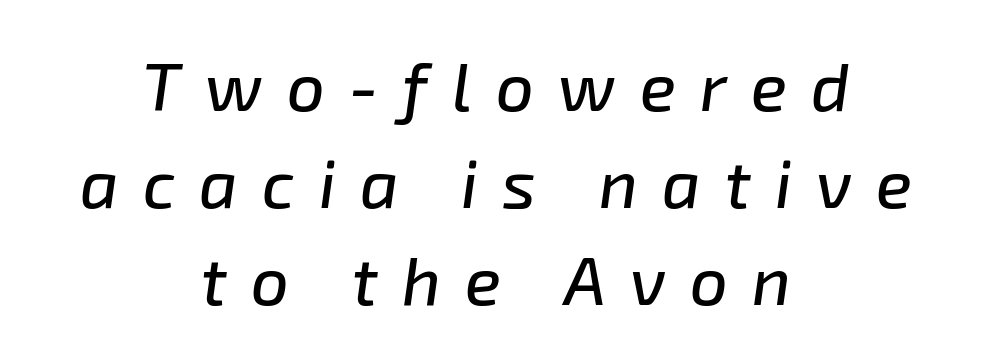
The image shows 67 px text type, italic (leaning right); set centered, normal line spacing (1.45x), unusually wide letter spacing (+0.36 em), not underlined; low stroke contrast and a medium x-height.
